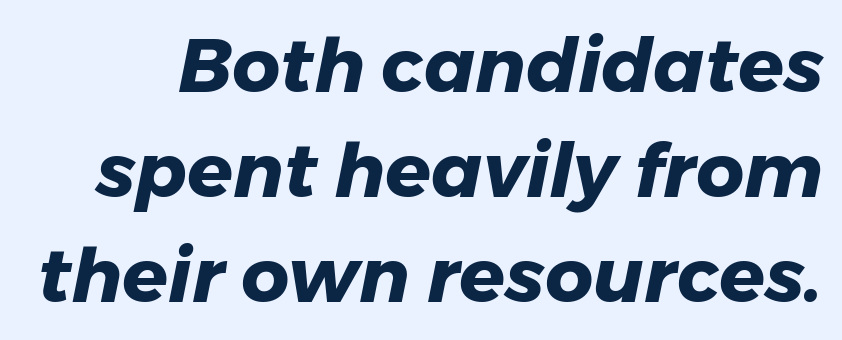
{"italic": "yes", "lean": "right", "slant_degrees": 11, "bold": "yes", "weight": "heavy", "width": "normal", "stroke_contrast": "low", "x_height": "medium", "monospaced": "no", "underline": "no", "line_spacing": "normal", "line_spacing_ratio": 1.4, "letter_spacing": "normal", "letter_spacing_em": 0.0, "glyph_px": 75}
